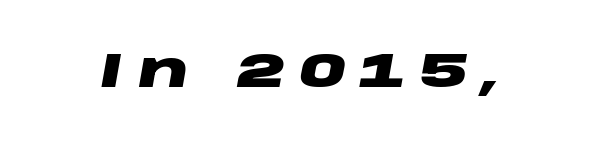
The image shows 49 px heavy, wide type, italic (leaning right); set unusually wide letter spacing (+0.27 em), not underlined; low stroke contrast and a large x-height.
